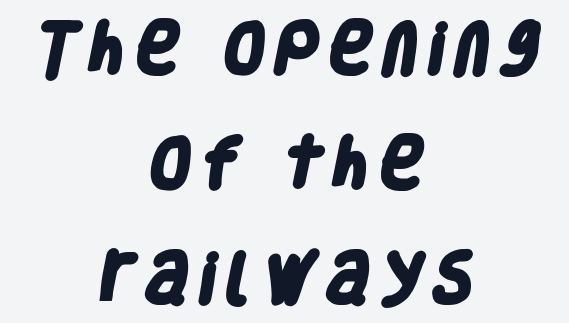
Only glyphs here, with clear space below each row. Caption: multi-line text, centered on the measure. This block would shrink considerably if given ordinary leading; it's expanded now. Stroke terminals: plain, sans-serif.
